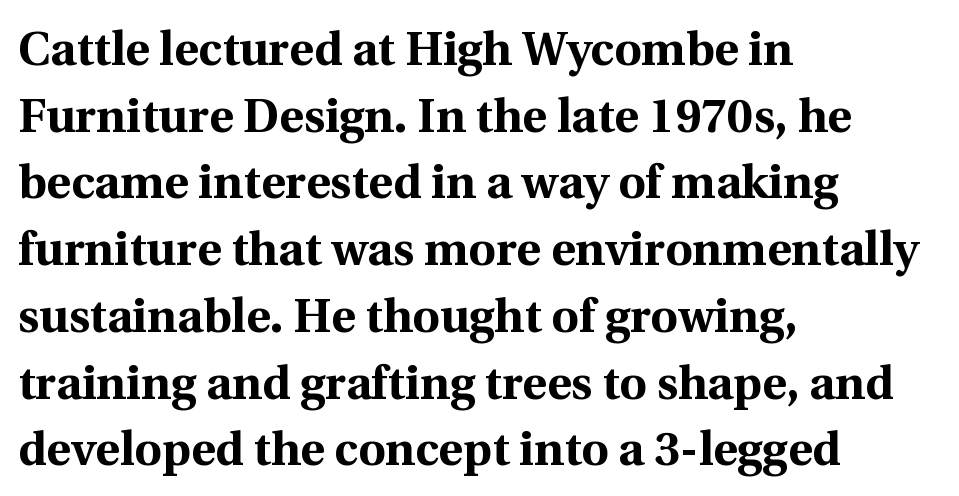
The image shows 47 px bold serif type, upright; set left-aligned, normal line spacing (1.42x), normal letter spacing, not underlined; a medium x-height.
